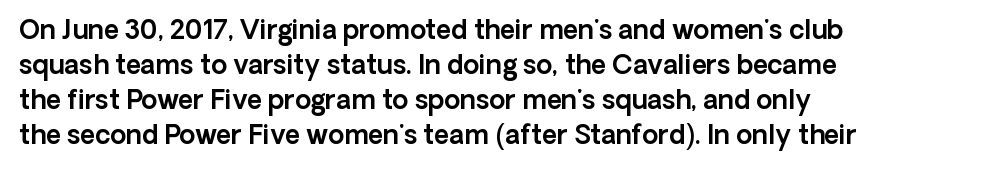
Q: Is the text italic (slanted)? A: No, it is upright.
Q: Is the text underlined? A: No.
Q: How is the paragraph aligned? A: Left-aligned.
Q: Is the spacing between letters normal or unusually wide? A: Normal.
Q: Is the spacing between lines tight, normal or loose? A: Normal.
